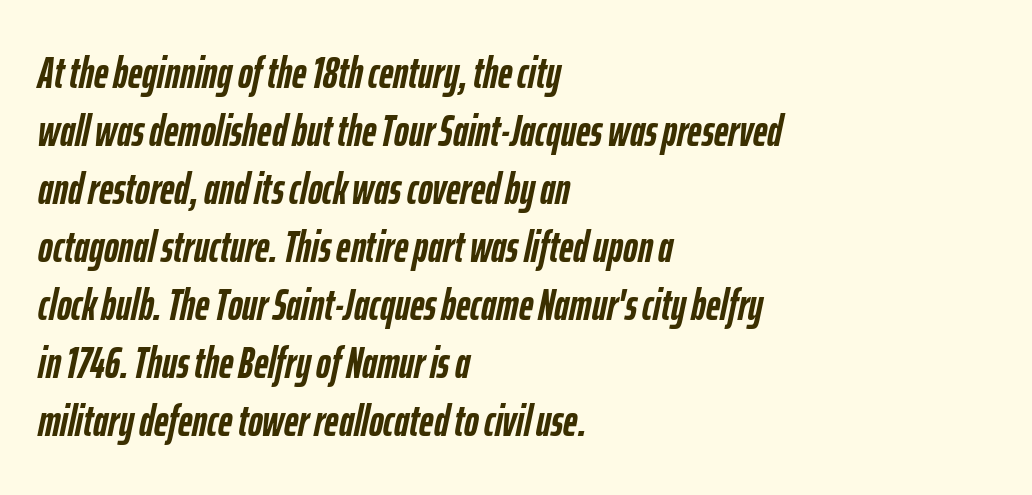
What weight is shown? A full bold with thick strokes. The letters are slanted; this is an italic face. Standard letterfit; no display-style spreading of the glyphs. Whoever set this chose a conventional vertical rhythm.
